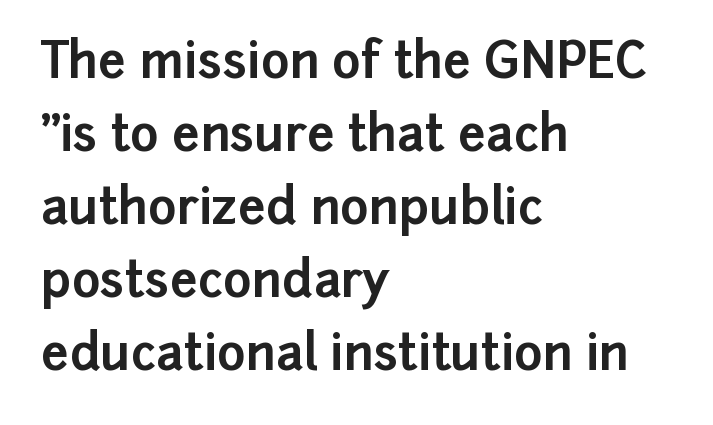
Q: Is the text bold? A: Yes.
Q: Is the text italic (slanted)? A: No, it is upright.
Q: Is the typeface a serif or a sans-serif typeface? A: Sans-serif.
Q: Is the text underlined? A: No.
Q: How is the paragraph aligned? A: Left-aligned.
Q: Is the spacing between letters normal or unusually wide? A: Normal.
Q: Is the spacing between lines tight, normal or loose? A: Normal.
Q: Width (condensed, normal, or wide)? A: Normal.
Q: Stroke contrast? A: Low.
Q: x-height? A: Medium.
Q: Monospaced? A: No.
